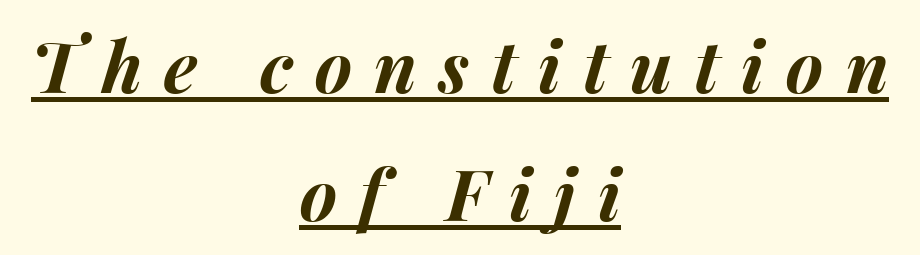
{"italic": "yes", "lean": "right", "slant_degrees": 15, "bold": "yes", "weight": "bold", "width": "normal", "stroke_contrast": "medium", "x_height": "medium", "monospaced": "no", "underline": "yes", "align": "center", "line_spacing_ratio": 1.8, "letter_spacing": "wide", "letter_spacing_em": 0.31, "glyph_px": 71}
